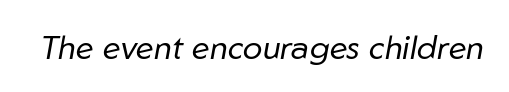
The image shows 33 px regular-weight type, italic (leaning right); set normal letter spacing, not underlined; low stroke contrast and a medium x-height.
